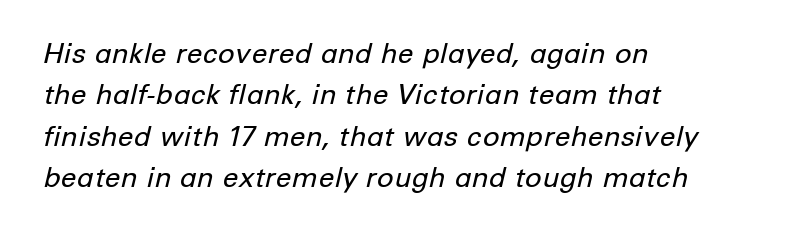
Q: Is the text bold? A: No.
Q: Is the text italic (slanted)? A: Yes, it leans right by about 12 degrees.
Q: Is the text underlined? A: No.
Q: How is the paragraph aligned? A: Left-aligned.
Q: Is the spacing between letters normal or unusually wide? A: Normal.
Q: Is the spacing between lines tight, normal or loose? A: Normal.
Q: Width (condensed, normal, or wide)? A: Normal.
Q: Stroke contrast? A: Low.
Q: x-height? A: Medium.
Q: Monospaced? A: No.
